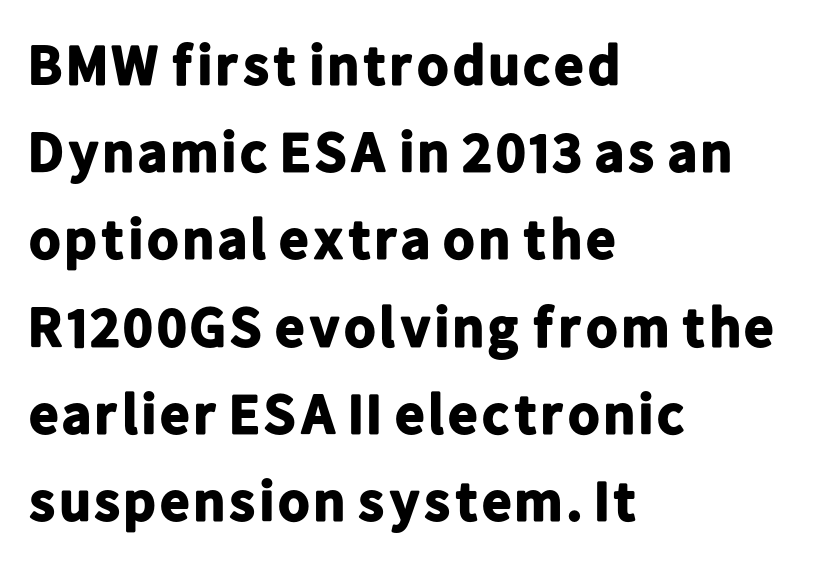
{"serif": "no", "italic": "no", "bold": "yes", "weight": "bold", "width": "normal", "stroke_contrast": "low", "x_height": "medium", "monospaced": "no", "underline": "no", "align": "left", "line_spacing": "normal", "line_spacing_ratio": 1.53, "letter_spacing": "normal", "letter_spacing_em": 0.0, "glyph_px": 57}
